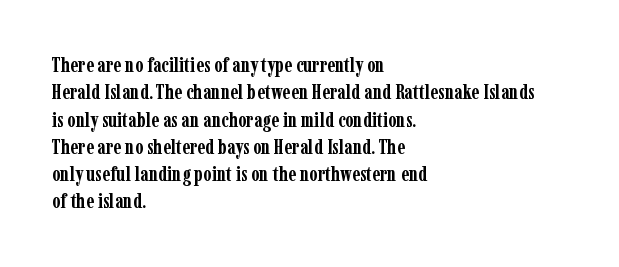
{"italic": "no", "bold": "yes", "underline": "no", "align": "left", "line_spacing": "normal", "line_spacing_ratio": 1.3, "letter_spacing": "normal", "letter_spacing_em": 0.0, "glyph_px": 21}
